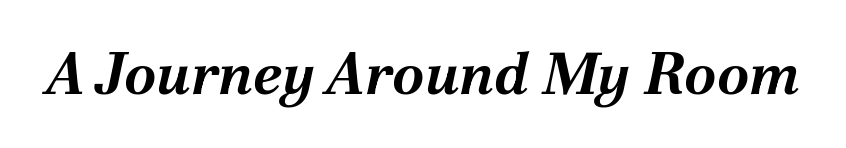
Q: Is the text bold? A: Yes.
Q: Is the text italic (slanted)? A: Yes, it leans right by about 12 degrees.
Q: Is the text underlined? A: No.
Q: Is the spacing between letters normal or unusually wide? A: Normal.
Q: Width (condensed, normal, or wide)? A: Normal.
Q: Stroke contrast? A: Medium.
Q: x-height? A: Medium.
Q: Monospaced? A: No.
